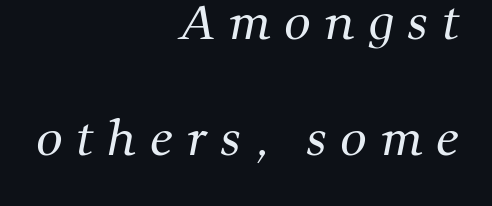
Descender tails drop into unmarked territory. The font is comparable to plain body text, perhaps lighter. The tracking jumps out immediately: characters are airy and widely separated. Short and long lines alike share a common ending point at right.
